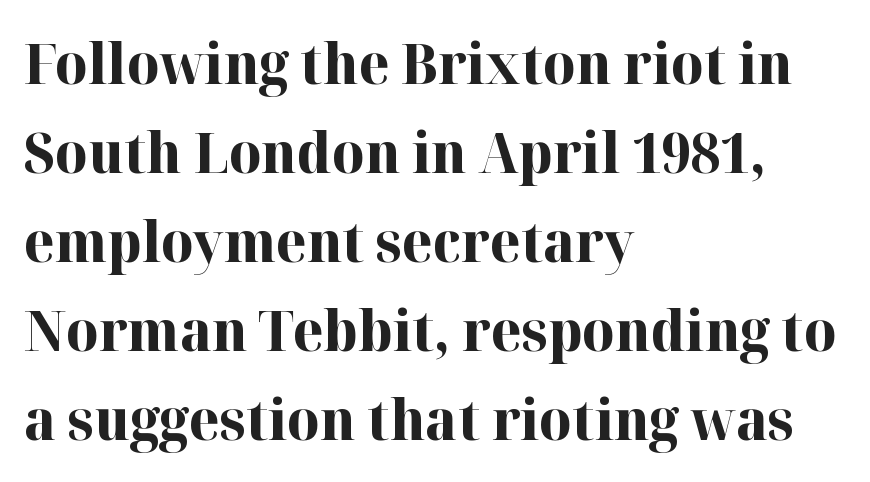
Q: Is the text bold? A: Yes.
Q: Is the text italic (slanted)? A: No, it is upright.
Q: Is the typeface a serif or a sans-serif typeface? A: Serif.
Q: Is the text underlined? A: No.
Q: How is the paragraph aligned? A: Left-aligned.
Q: Is the spacing between letters normal or unusually wide? A: Normal.
Q: Is the spacing between lines tight, normal or loose? A: Normal.
Q: Width (condensed, normal, or wide)? A: Normal.
Q: Stroke contrast? A: High.
Q: x-height? A: Medium.
Q: Monospaced? A: No.
